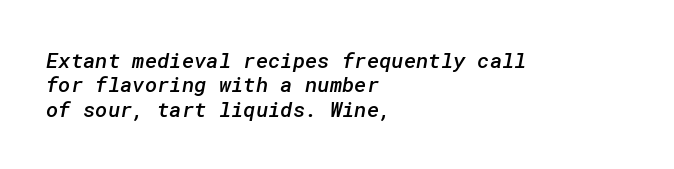
The zone under the glyphs is completely vacant. Alignment: flush left. You could call the tracking neutral — neither tight nor loose. Moderately thickened strokes mark this as semibold type.
